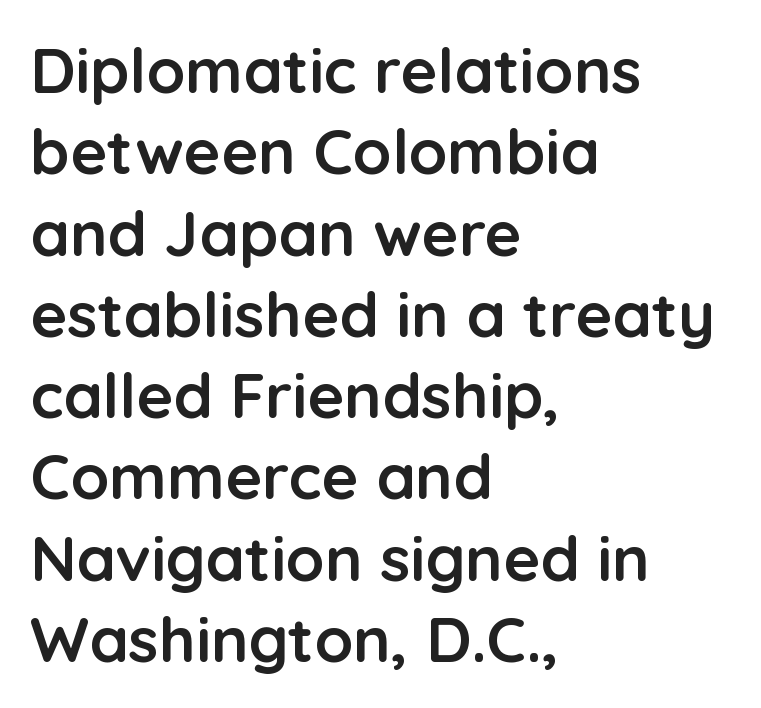
The image shows 63 px semibold sans-serif type, upright; set left-aligned, normal line spacing (1.29x), normal letter spacing, not underlined; low stroke contrast and a medium x-height.
